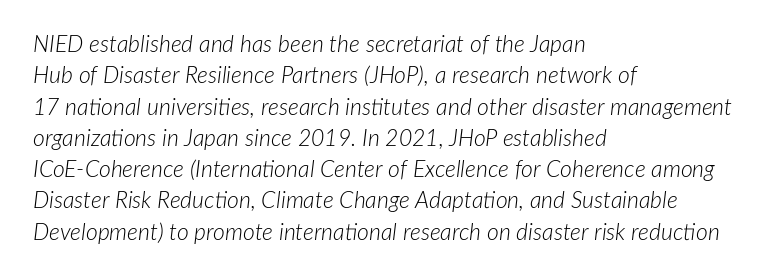
Q: Is the text bold? A: No.
Q: Is the text italic (slanted)? A: Yes, it leans right by about 7 degrees.
Q: Is the text underlined? A: No.
Q: How is the paragraph aligned? A: Left-aligned.
Q: Is the spacing between letters normal or unusually wide? A: Normal.
Q: Is the spacing between lines tight, normal or loose? A: Normal.
